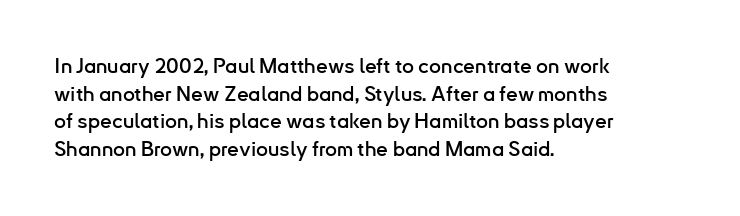
Every character sits straight up, as roman type does. Decoration check: the copy has no underline. A normal amount of white space separates one row of letters from the next. The passage shown has conventional tracking throughout.
